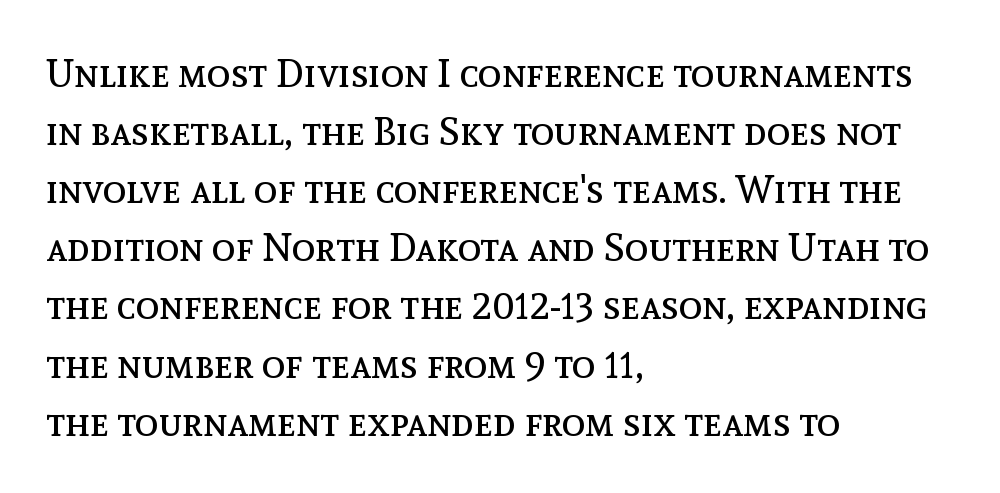
The strokes are not fattened; the text isn't bold. The letters advance in unequal steps, a hallmark of proportional type. Short note: letters normally spaced. This rendering uses left alignment, leaving the right contour irregular.
